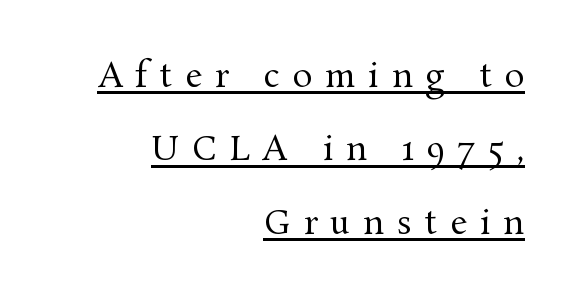
{"serif": "yes", "italic": "no", "bold": "no", "weight": "regular", "width": "normal", "stroke_contrast": "medium", "x_height": "medium", "monospaced": "no", "underline": "yes", "align": "right", "line_spacing": "loose", "line_spacing_ratio": 2.22, "letter_spacing": "wide", "letter_spacing_em": 0.39, "glyph_px": 33}
